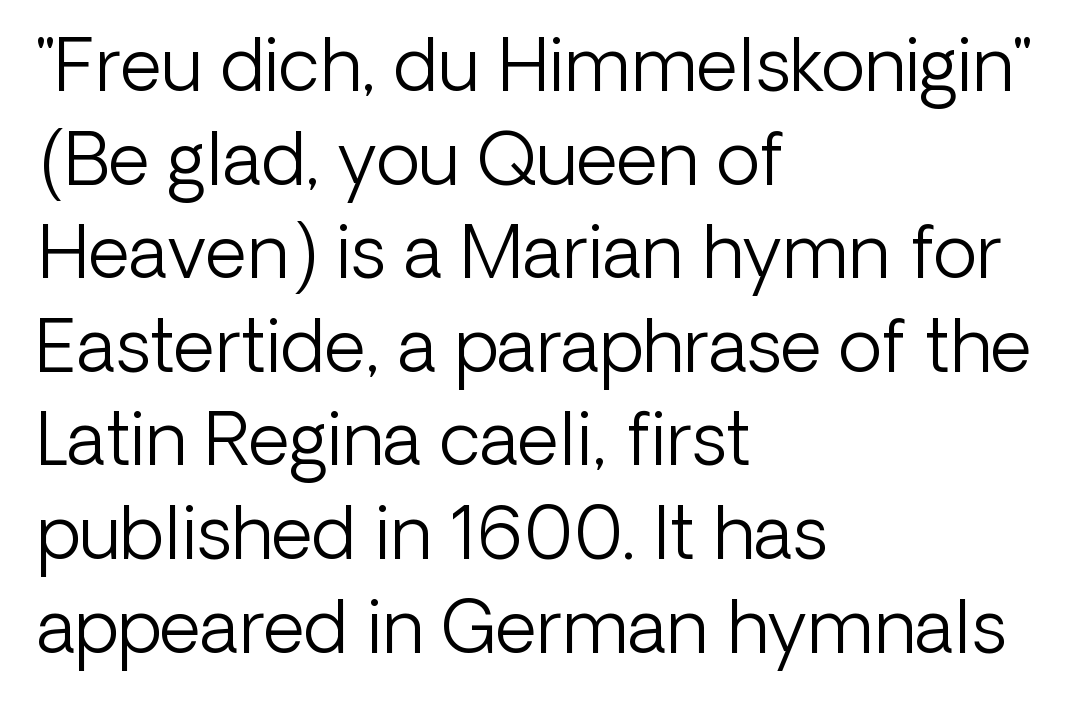
{"serif": "no", "italic": "no", "bold": "no", "weight": "light", "width": "normal", "stroke_contrast": "low", "x_height": "medium", "monospaced": "no", "underline": "no", "align": "left", "line_spacing": "normal", "line_spacing_ratio": 1.3, "letter_spacing": "normal", "letter_spacing_em": 0.0, "glyph_px": 72}
